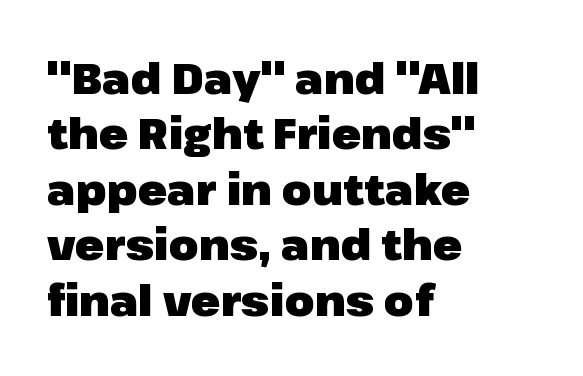
The image shows 43 px heavy sans-serif type, upright; set left-aligned, normal line spacing (1.29x), normal letter spacing, not underlined; low stroke contrast and a medium x-height.
